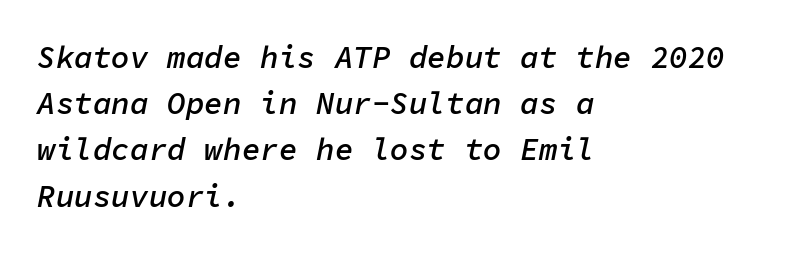
The image shows 31 px semibold type, italic (leaning right), monospaced; set left-aligned, normal line spacing (1.49x), normal letter spacing, not underlined; low stroke contrast and a medium x-height.
